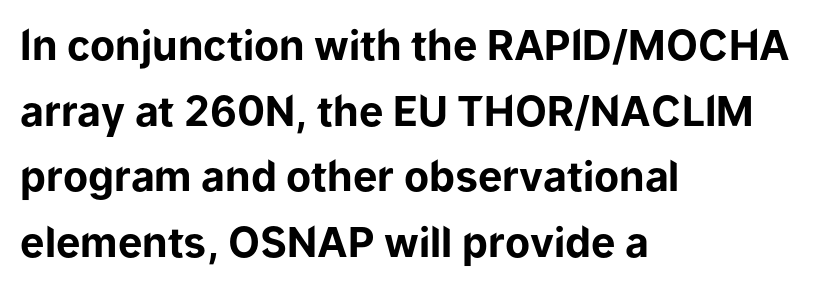
Q: Is the text bold? A: Yes.
Q: Is the text italic (slanted)? A: No, it is upright.
Q: Is the typeface a serif or a sans-serif typeface? A: Sans-serif.
Q: Is the text underlined? A: No.
Q: How is the paragraph aligned? A: Left-aligned.
Q: Is the spacing between letters normal or unusually wide? A: Normal.
Q: Is the spacing between lines tight, normal or loose? A: Normal.
Q: Width (condensed, normal, or wide)? A: Normal.
Q: Stroke contrast? A: Low.
Q: x-height? A: Medium.
Q: Monospaced? A: No.
